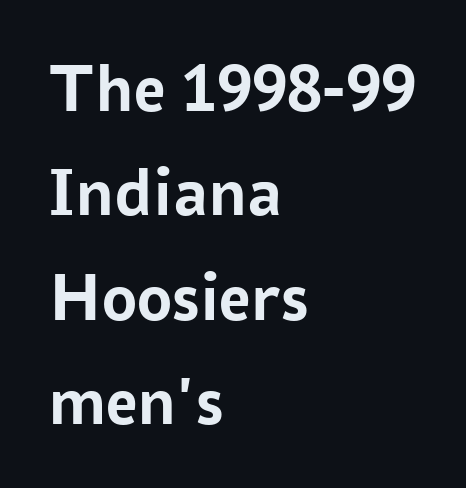
The image shows 70 px semibold sans-serif type, upright; set left-aligned, normal line spacing (1.49x), normal letter spacing, not underlined; low stroke contrast and a medium x-height.
